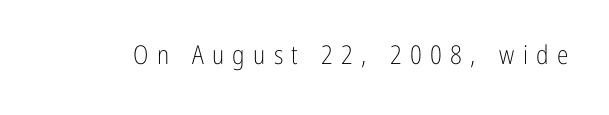
The image shows 26 px text type, upright; set unusually wide letter spacing (+0.32 em), not underlined.
